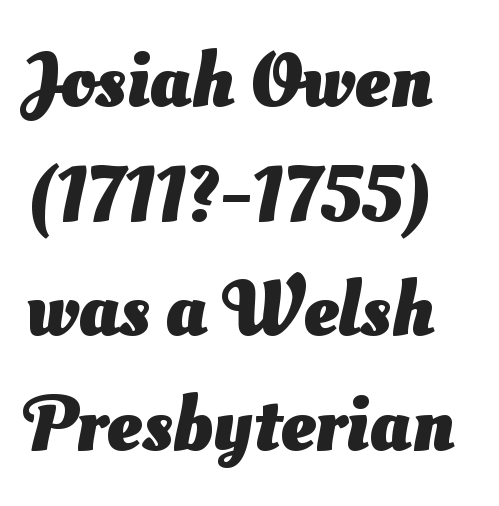
Q: Is the text bold? A: Yes.
Q: Is the typeface a serif or a sans-serif typeface? A: Sans-serif.
Q: Is the text underlined? A: No.
Q: Is the spacing between letters normal or unusually wide? A: Normal.
Q: Is the spacing between lines tight, normal or loose? A: Normal.
Q: Width (condensed, normal, or wide)? A: Normal.
Q: Stroke contrast? A: Medium.
Q: x-height? A: Small.
Q: Monospaced? A: No.
